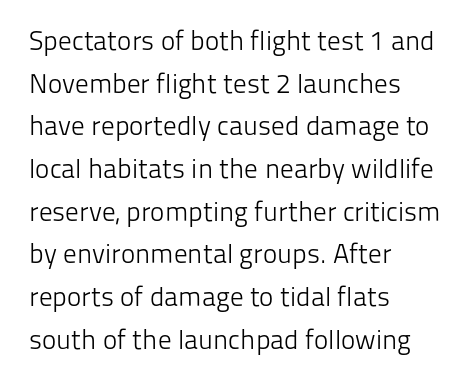
The ragged edge is on the right, which tells us the setting is flush left. Vertical strokes here are truly vertical. Heaviness? Minimal to ordinary, like unemphasized prose. Lines of text with bare space underneath.
